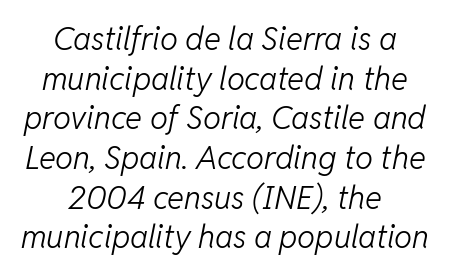
Weight class: somewhere from thin through regular. The setting favours the middle, as headings and verse often do. This sample has the flowing, uneven cadence of proportional lettering. The space directly below the letters is spotless.
